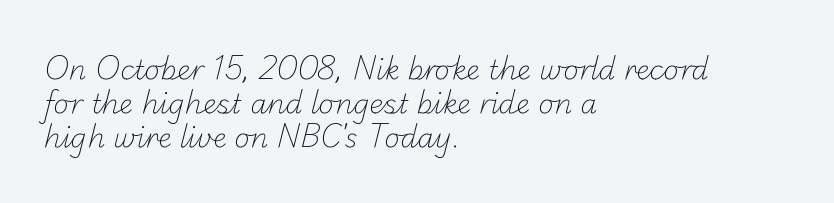
The image shows 27 px text type; set left-aligned, normal line spacing (1.26x), normal letter spacing, not underlined.
